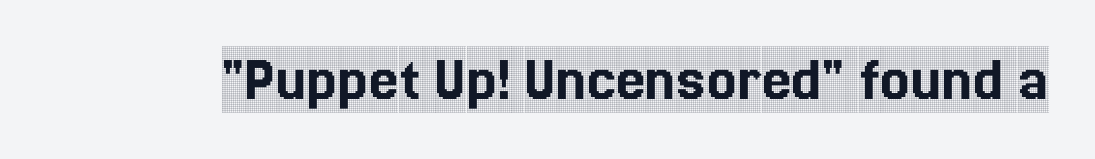
The image shows 66 px condensed serif type, upright; set normal letter spacing, not underlined; a large x-height.
